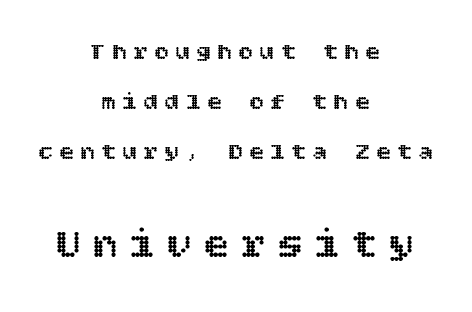
Posture: straight, roman, zero tilt. Casual observation: everything's sitting right in the middle. Glance below the letters and you will spot only blank space. The line-height multiplier appears high, well above default. In terms of letterspacing, this is a distinctly airy, spread setting.
